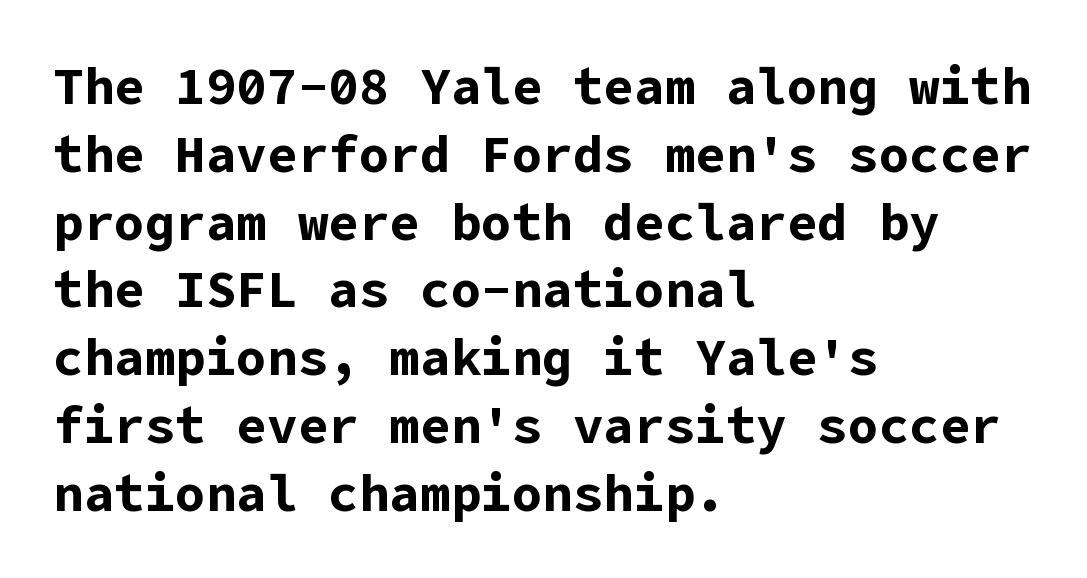
The image shows 51 px bold sans-serif type, upright; set left-aligned, normal line spacing (1.33x), normal letter spacing, not underlined; low stroke contrast and a medium x-height.
